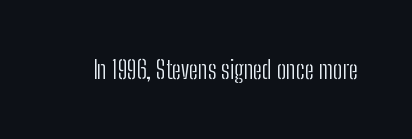
The image shows 25 px text type, upright; set normal letter spacing, not underlined.
